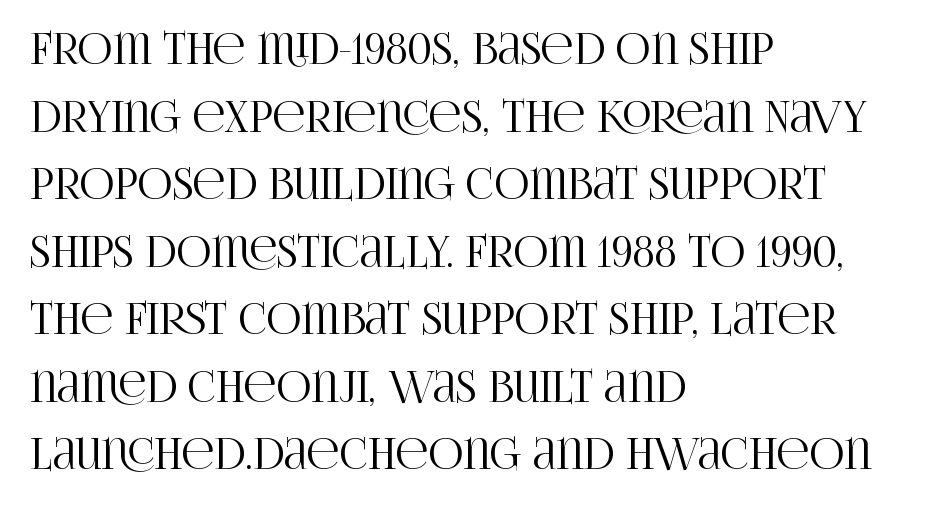
If you measured baseline to baseline, you'd find a middling distance. These lines are rendered in a variable-pitch font. The compositor pushed each line to the left boundary. Nothing unusual about the tracking: characters are spaced as the font intends.
